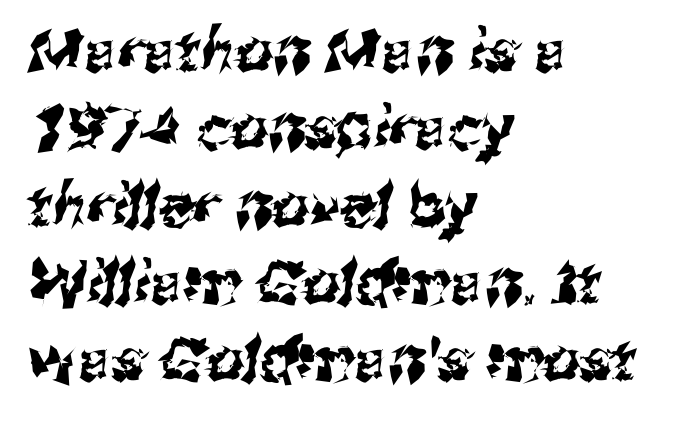
The image shows 59 px sans-serif type; set left-aligned, normal line spacing (1.31x), normal letter spacing, not underlined; medium stroke contrast and a medium x-height.
